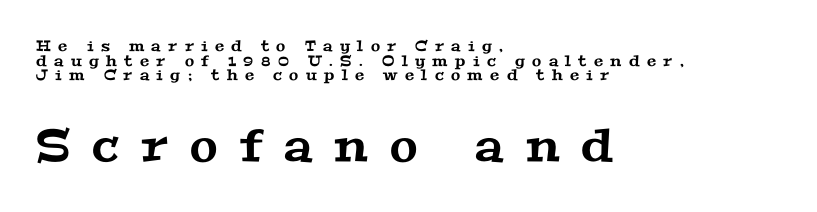
Q: Is the typeface a serif or a sans-serif typeface? A: Serif.
Q: Is the text underlined? A: No.
Q: How is the paragraph aligned? A: Left-aligned.
Q: Is the spacing between letters normal or unusually wide? A: Unusually wide.
Q: Is the spacing between lines tight, normal or loose? A: Tight.
Q: Which block of text is set in a larger size, the first (top) or the second (bottom)? A: The second (bottom) one.
Q: Width (condensed, normal, or wide)? A: Wide.
Q: Stroke contrast? A: Medium.
Q: x-height? A: Medium.
Q: Monospaced? A: No.
